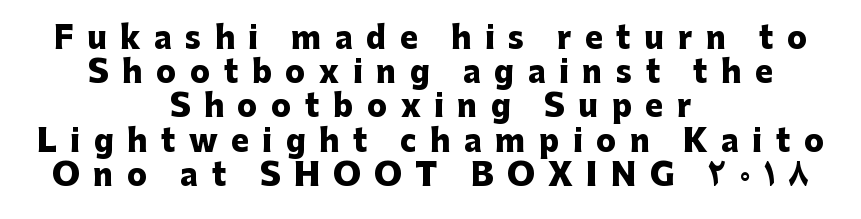
Each line is balanced around a shared central axis. Has an underline been added? It has not. Strong, thick strokes mark this as bold type. Are there feet on the stems? There aren't — it's a sans.
